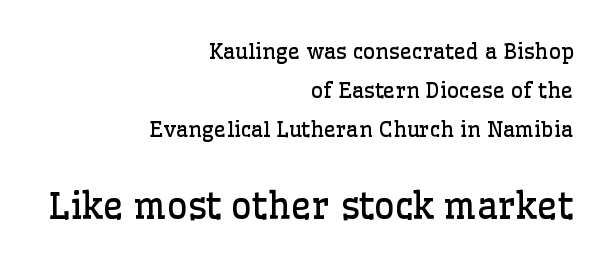
Stroke mass is kept to a normal reading level or below. A bare baseline throughout the passage. Ascenders rise straight up at ninety degrees. Short and long lines alike share a common ending point at right. Between one letter and the next there's only the usual sliver of space. The text was rendered using a seriffed face with decorative stroke endings.
